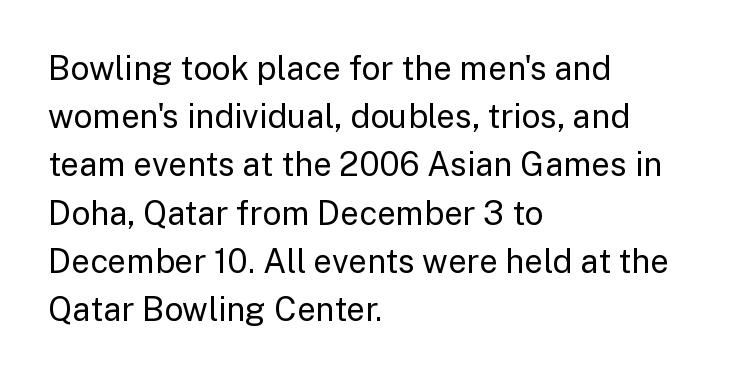
{"serif": "no", "italic": "no", "bold": "no", "weight": "regular", "width": "normal", "stroke_contrast": "low", "x_height": "medium", "monospaced": "no", "underline": "no", "align": "left", "line_spacing": "normal", "line_spacing_ratio": 1.46, "letter_spacing": "normal", "letter_spacing_em": 0.0, "glyph_px": 33}
